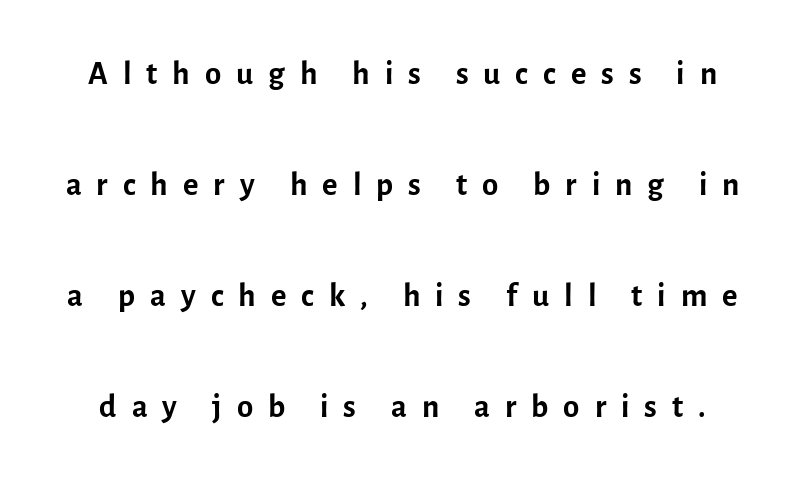
The image shows 47 px regular-weight sans-serif type, upright; set centered, loose line spacing (2.36x), unusually wide letter spacing (+0.32 em), not underlined; a medium x-height.
